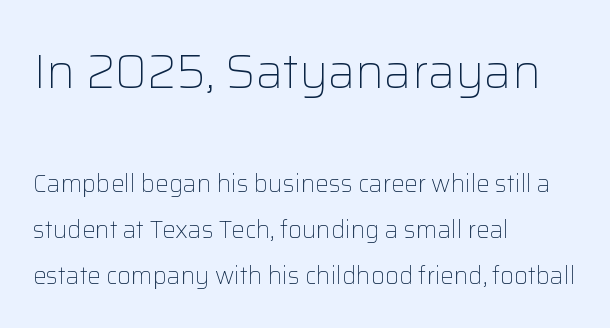
{"serif": "no", "italic": "no", "bold": "no", "weight": "light", "width": "normal", "stroke_contrast": "low", "x_height": "medium", "monospaced": "no", "underline": "no", "align": "left", "line_spacing": "loose", "line_spacing_ratio": 1.92, "letter_spacing": "normal", "letter_spacing_em": 0.0, "larger_block": "first", "size_ratio": 2.0, "glyph_px": 48}
